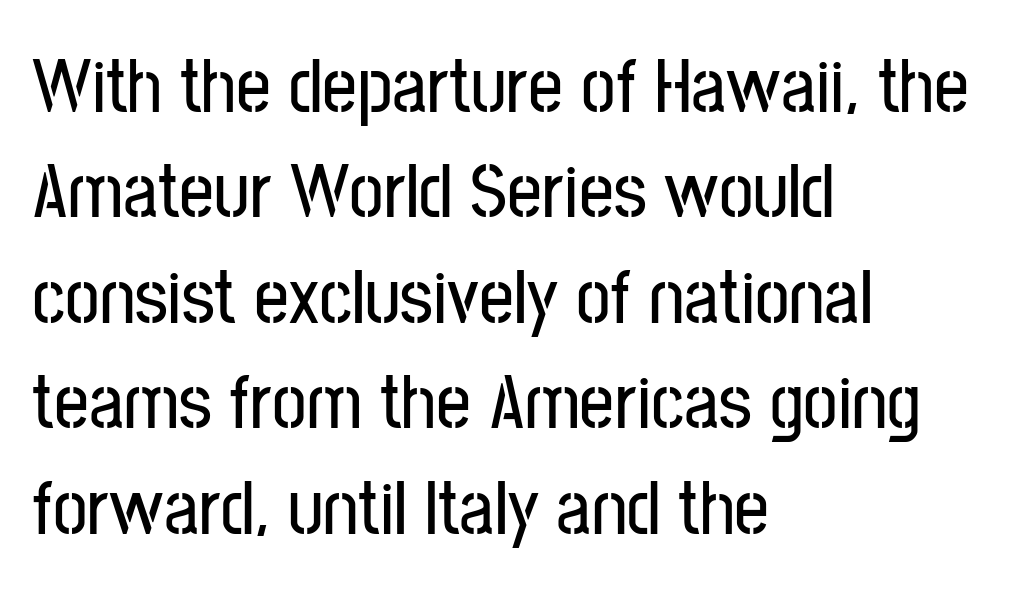
The image shows 77 px condensed sans-serif type, upright; set left-aligned, normal line spacing (1.37x), normal letter spacing, not underlined; low stroke contrast and a medium x-height.
